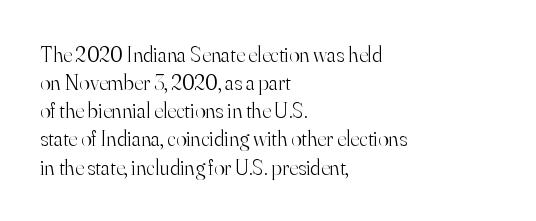
The image shows 22 px text type, upright; set left-aligned, normal line spacing (1.28x), normal letter spacing, not underlined.
